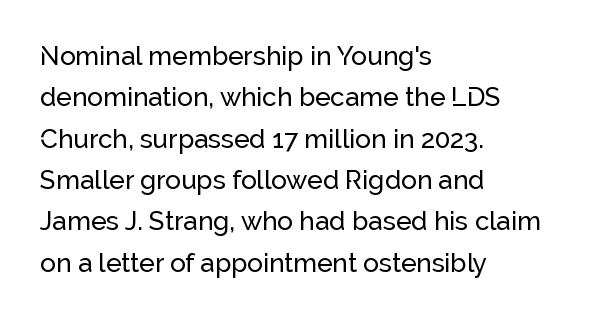
{"italic": "no", "underline": "no", "align": "left", "line_spacing": "normal", "line_spacing_ratio": 1.59, "letter_spacing": "normal", "letter_spacing_em": 0.0, "glyph_px": 26}
